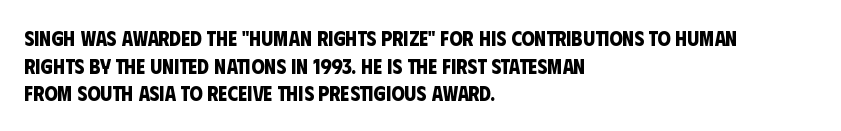
Q: Is the text bold? A: Yes.
Q: Is the text underlined? A: No.
Q: How is the paragraph aligned? A: Left-aligned.
Q: Is the spacing between letters normal or unusually wide? A: Normal.
Q: Is the spacing between lines tight, normal or loose? A: Normal.
